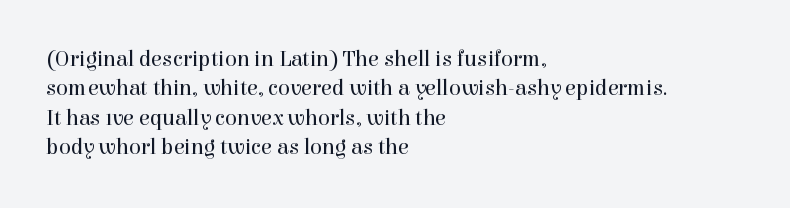
Bare-footed words on every line. Every stem runs plumb, perpendicular to the baseline. The typesetting does not lean heavy: it is not bold. Tracking value appears to be zero — textbook default spacing. The vertical gap from one line to the next is medium.
